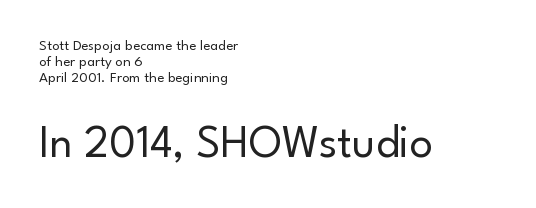
Which chunk is bigger? The second one — the bottom block dwarfs the top. Teacher's note: observe the even left margin — that is flush-left alignment. On a weight scale, this lands at 450 or below. Serif or sans? Sans — the stroke terminals are bare.
